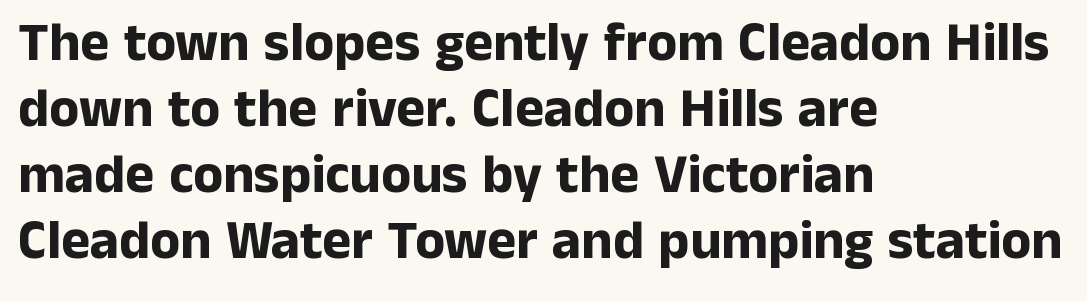
{"serif": "no", "italic": "no", "bold": "yes", "weight": "bold", "width": "normal", "stroke_contrast": "low", "x_height": "medium", "monospaced": "no", "underline": "no", "align": "left", "line_spacing_ratio": 1.2, "letter_spacing": "normal", "letter_spacing_em": 0.0, "glyph_px": 55}
